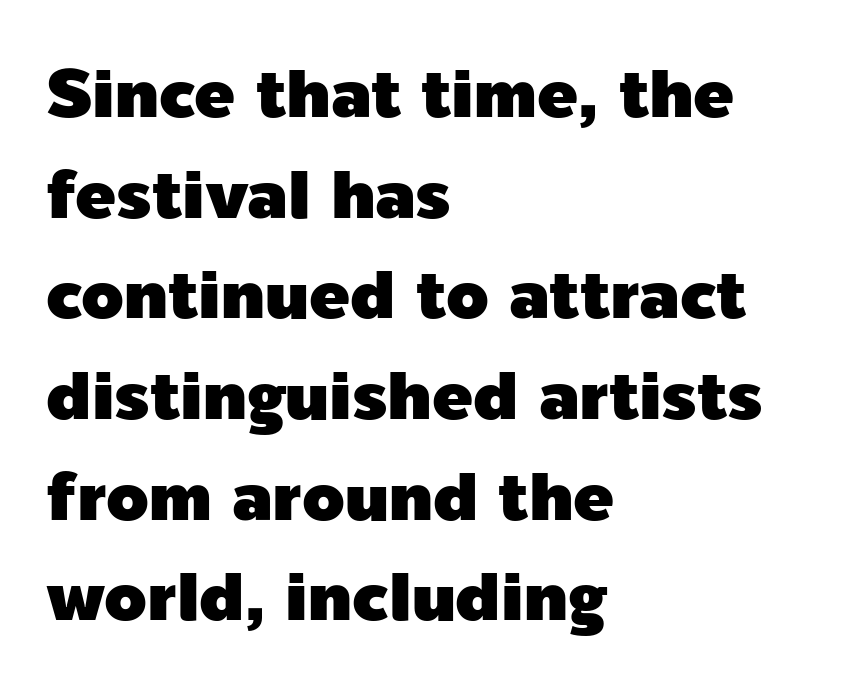
{"serif": "no", "italic": "no", "width": "normal", "x_height": "medium", "monospaced": "no", "underline": "no", "align": "left", "line_spacing": "normal", "line_spacing_ratio": 1.48, "letter_spacing": "normal", "letter_spacing_em": 0.0, "glyph_px": 68}
